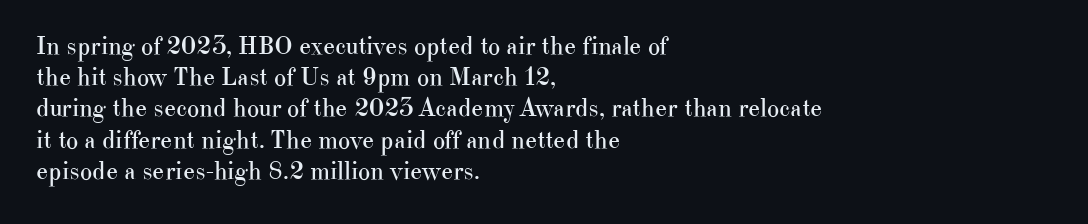
{"italic": "no", "bold": "no", "underline": "no", "align": "left", "line_spacing_ratio": 1.2, "letter_spacing": "normal", "letter_spacing_em": 0.0, "glyph_px": 26}
